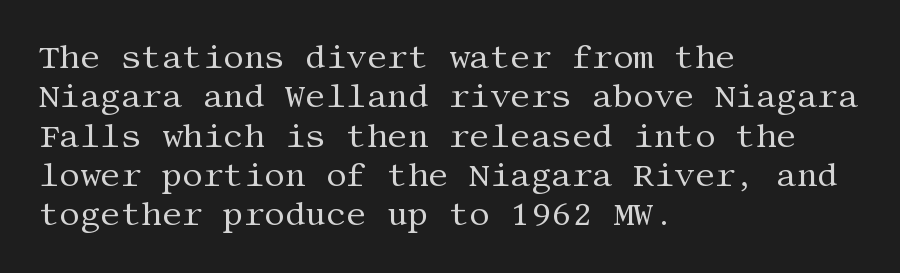
{"serif": "yes", "italic": "no", "bold": "no", "weight": "regular", "width": "normal", "stroke_contrast": "medium", "x_height": "large", "underline": "no", "align": "left", "line_spacing_ratio": 1.23, "letter_spacing": "normal", "letter_spacing_em": 0.0, "glyph_px": 32}
